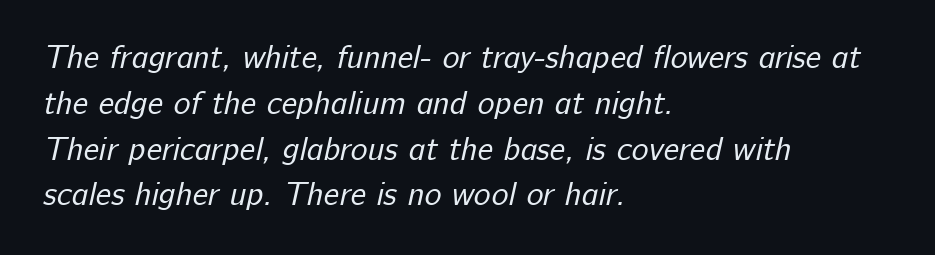
{"serif": "no", "bold": "no", "weight": "regular", "width": "normal", "stroke_contrast": "low", "x_height": "medium", "monospaced": "no", "underline": "no", "align": "left", "line_spacing": "normal", "line_spacing_ratio": 1.43, "letter_spacing": "normal", "letter_spacing_em": 0.0, "glyph_px": 32}
